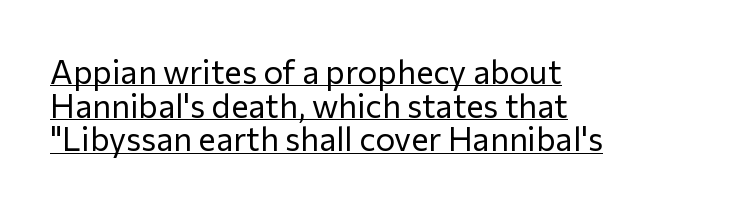
{"serif": "no", "italic": "no", "bold": "no", "weight": "regular", "width": "normal", "stroke_contrast": "low", "x_height": "medium", "monospaced": "no", "underline": "yes", "align": "left", "line_spacing": "tight", "line_spacing_ratio": 1.02, "letter_spacing": "normal", "letter_spacing_em": 0.0, "glyph_px": 33}
